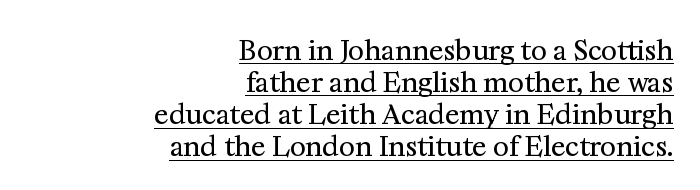
Q: Is the text bold? A: No.
Q: Is the text italic (slanted)? A: No, it is upright.
Q: Is the text underlined? A: Yes.
Q: How is the paragraph aligned? A: Right-aligned.
Q: Is the spacing between letters normal or unusually wide? A: Normal.
